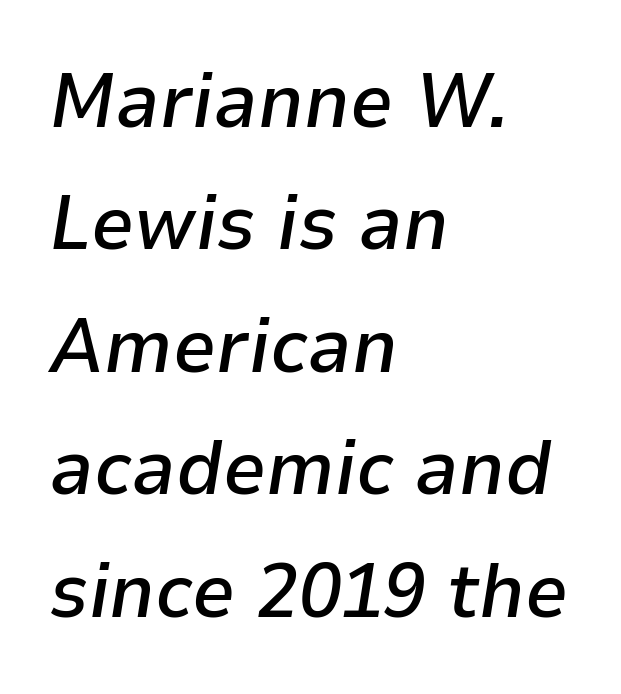
The image shows 77 px semibold type, italic (leaning right); set left-aligned, normal line spacing (1.59x), normal letter spacing, not underlined; low stroke contrast and a medium x-height.
